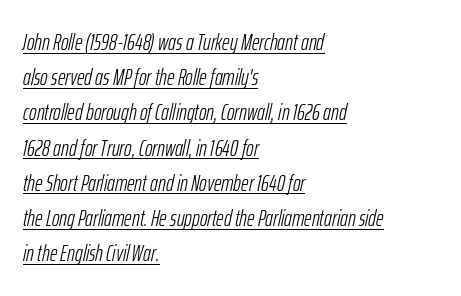
Q: Is the text bold? A: No.
Q: Is the text italic (slanted)? A: Yes, it leans right by about 12 degrees.
Q: Is the text underlined? A: Yes.
Q: How is the paragraph aligned? A: Left-aligned.
Q: Is the spacing between letters normal or unusually wide? A: Normal.
Q: Is the spacing between lines tight, normal or loose? A: Normal.
